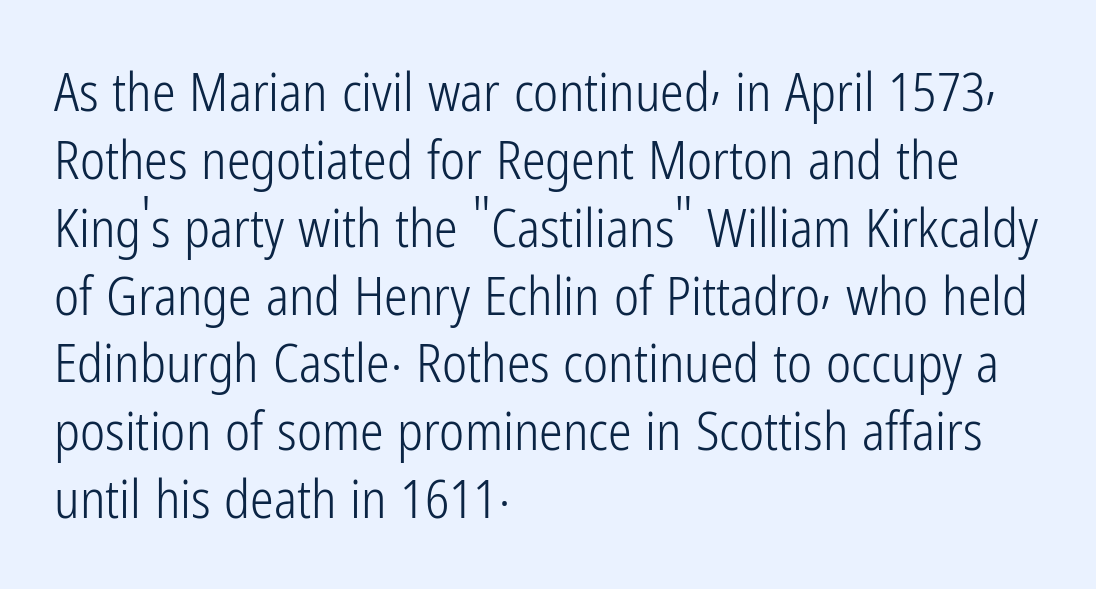
{"serif": "no", "italic": "no", "bold": "no", "weight": "light", "width": "condensed", "stroke_contrast": "low", "x_height": "medium", "monospaced": "no", "underline": "no", "align": "left", "line_spacing": "normal", "line_spacing_ratio": 1.28, "letter_spacing": "normal", "letter_spacing_em": 0.0, "glyph_px": 53}
